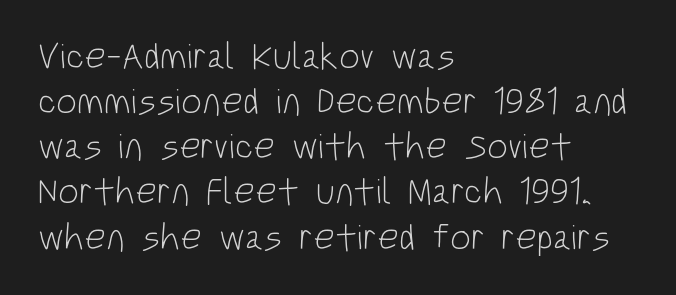
Check the space under the baseline: it is left empty. A typesetter would label this face a sans. The letters sit at their default tracking, neither squeezed nor spread. Unlike italic type, these characters show no tilt at all.
